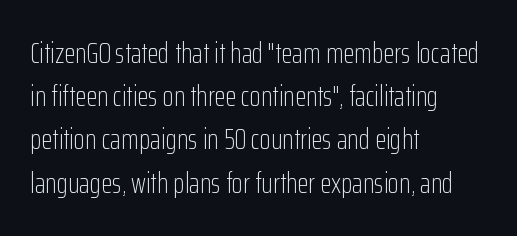
The image shows 29 px light, condensed sans-serif type, upright; set left-aligned, normal line spacing (1.49x), normal letter spacing, not underlined; low stroke contrast and a medium x-height.
